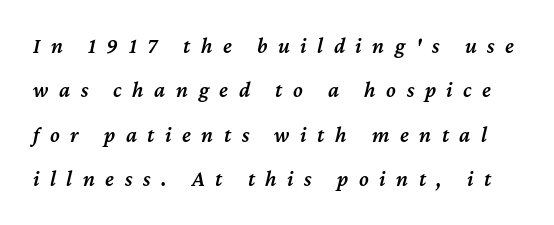
Q: Is the text bold? A: Semi-bold.
Q: Is the text italic (slanted)? A: Yes, it leans right by about 12 degrees.
Q: Is the text underlined? A: No.
Q: Is the spacing between letters normal or unusually wide? A: Unusually wide.
Q: Is the spacing between lines tight, normal or loose? A: Loose.
